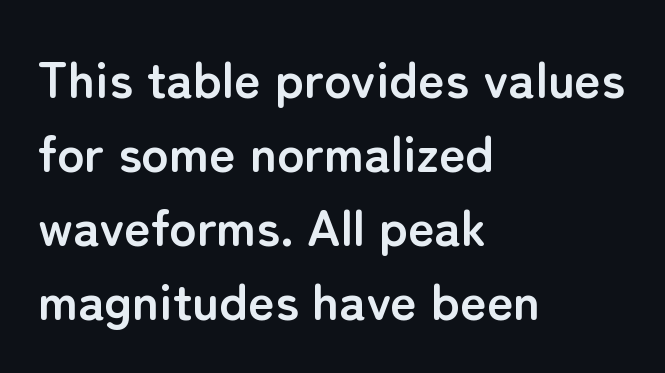
{"serif": "no", "italic": "no", "bold": "yes", "weight": "semibold", "width": "normal", "stroke_contrast": "low", "x_height": "medium", "monospaced": "no", "underline": "no", "align": "left", "line_spacing": "normal", "line_spacing_ratio": 1.45, "letter_spacing": "normal", "letter_spacing_em": 0.0, "glyph_px": 51}
